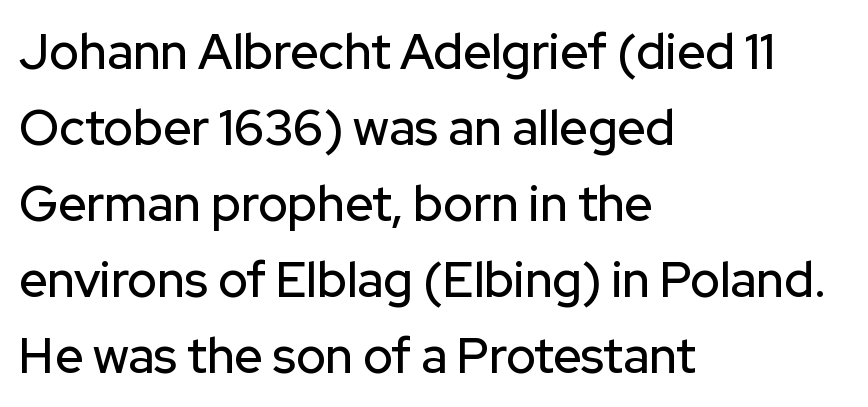
The image shows 49 px sans-serif type, upright; set left-aligned, normal line spacing (1.55x), normal letter spacing, not underlined; low stroke contrast and a medium x-height.
